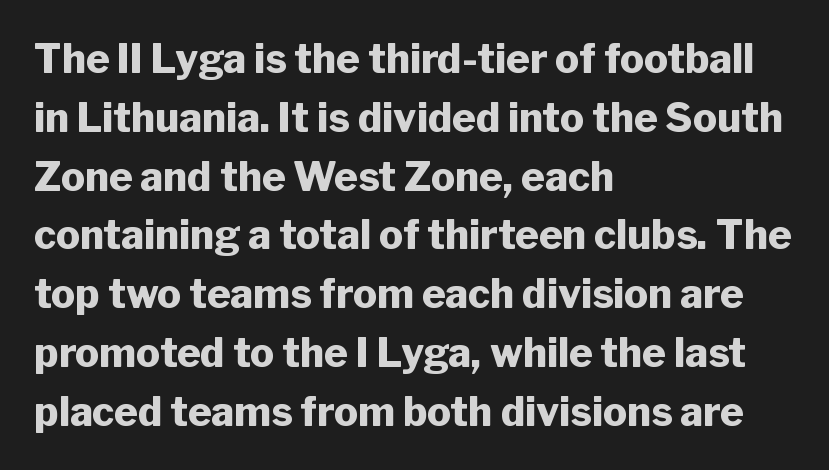
Is this a sans? Yes — the strokes have no serifs. Every character sits straight up, as roman type does. Strokes here are thick enough to call this a true bold. Note the varied advance widths — an 'i' is clearly narrower than an 'm'. Horizontal alignment here is leftward, the default for most running prose.
